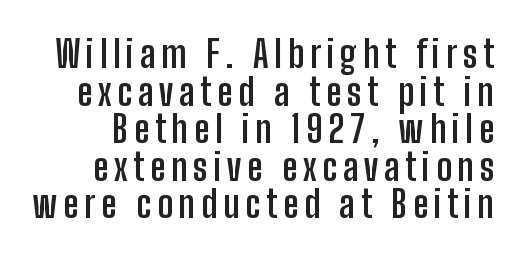
Q: Is the text bold? A: Yes.
Q: Is the text italic (slanted)? A: No, it is upright.
Q: Is the typeface a serif or a sans-serif typeface? A: Sans-serif.
Q: Is the text underlined? A: No.
Q: Is the spacing between lines tight, normal or loose? A: Tight.
Q: Width (condensed, normal, or wide)? A: Condensed.
Q: Stroke contrast? A: Low.
Q: x-height? A: Medium.
Q: Monospaced? A: No.
